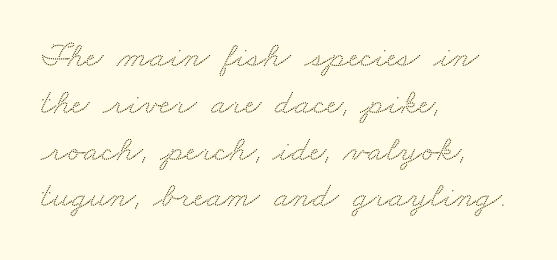
Students, observe: this is what conventionally led text looks like. Glyph-to-glyph distance matches everyday printed text. The rendering uses natural spacing where letterforms have individual widths. A student would call this left alignment; a typographer would say flush left, rag right.
